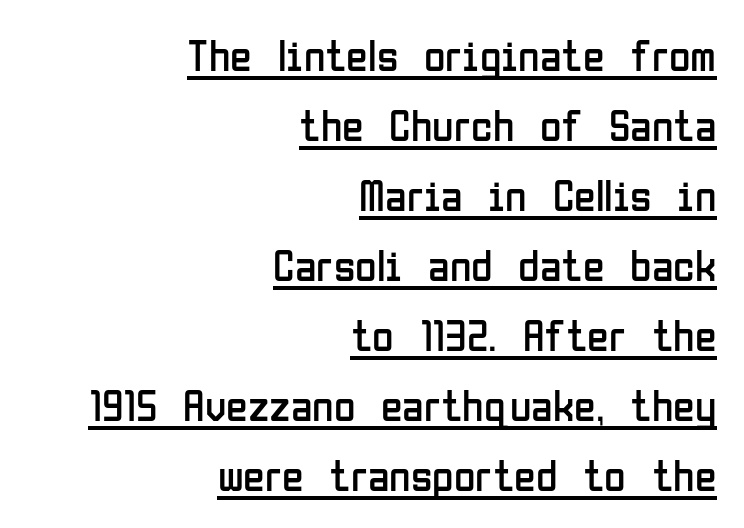
A sans-serif font was chosen for this passage. Look at the tracking — it's just the regular setting, nothing added. The letterforms sit at book weight or below. Leading: standard. Proportional: the letters do not fall into vertical columns. The lines are quadded right.
